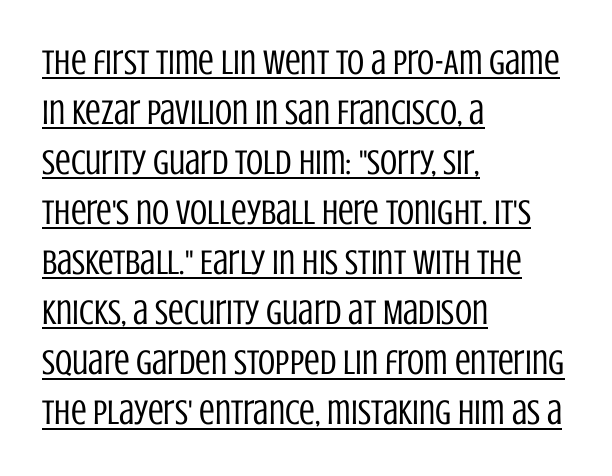
Stroke thickness stays within the range of a standard reading face or lighter. Is this a fixed-width face? No — the glyphs have proportional, varying widths. Is this a sans? Yes — the strokes have no serifs. The rendering uses a moderate line-height, typical for paragraphs. Beneath each row of characters lies a ruled line.
